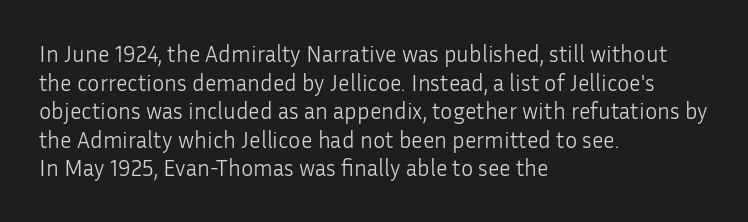
{"italic": "no", "bold": "no", "underline": "no", "align": "left", "line_spacing_ratio": 1.24, "letter_spacing": "normal", "letter_spacing_em": 0.0, "glyph_px": 23}
